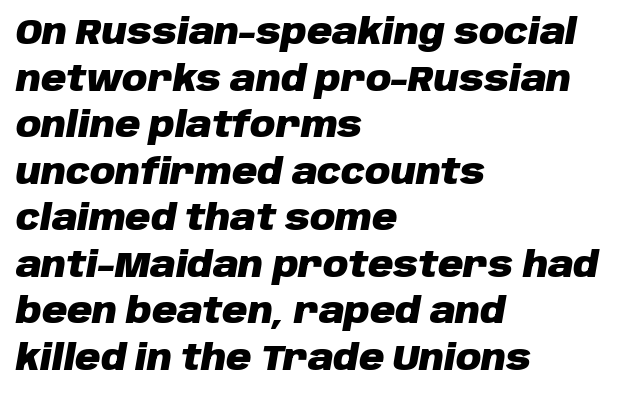
You can tell it's italic because the verticals aren't actually vertical. Letters rest on an invisible, unmarked baseline. The rendering uses natural spacing where letterforms have individual widths. Characters follow at the spacing the type designer built in. The rendering anchors every line to the left-hand side. Typesetter's note: full bold, strokes at maximum text heaviness.
